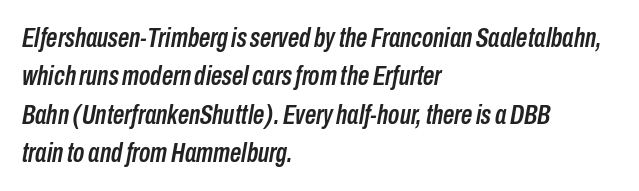
The lines are quadded left. Regular leading. No word sits above an underline. Quick note: italic. A typesetter would call this zero additional tracking.
